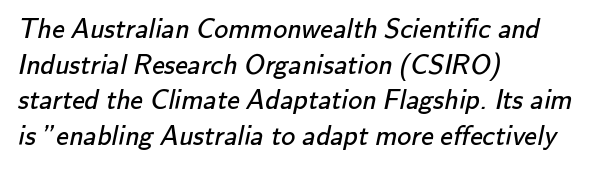
Q: Is the text bold? A: No.
Q: Is the typeface a serif or a sans-serif typeface? A: Sans-serif.
Q: Is the text underlined? A: No.
Q: How is the paragraph aligned? A: Left-aligned.
Q: Is the spacing between letters normal or unusually wide? A: Normal.
Q: Is the spacing between lines tight, normal or loose? A: Normal.
Q: Width (condensed, normal, or wide)? A: Normal.
Q: Stroke contrast? A: Low.
Q: x-height? A: Small.
Q: Monospaced? A: No.
